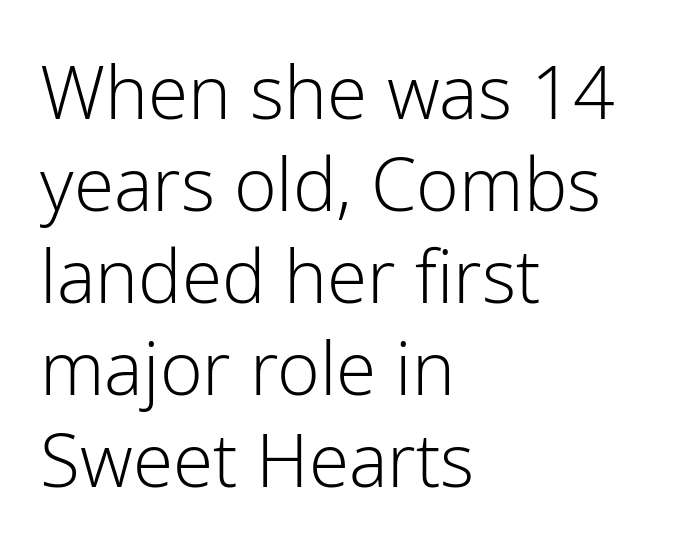
The image shows 73 px light sans-serif type, upright; set left-aligned, normal line spacing (1.26x), normal letter spacing, not underlined; low stroke contrast and a medium x-height.
